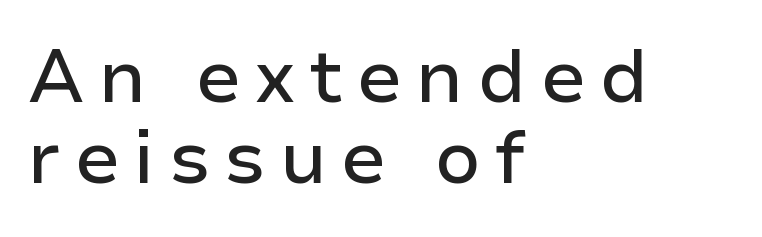
The gap between lines stays unmarked. Ordinary non-slanted type is in use. The rendering uses natural spacing where letterforms have individual widths. Look at the bottom of the vertical strokes: they stop flat, with no serifs.
